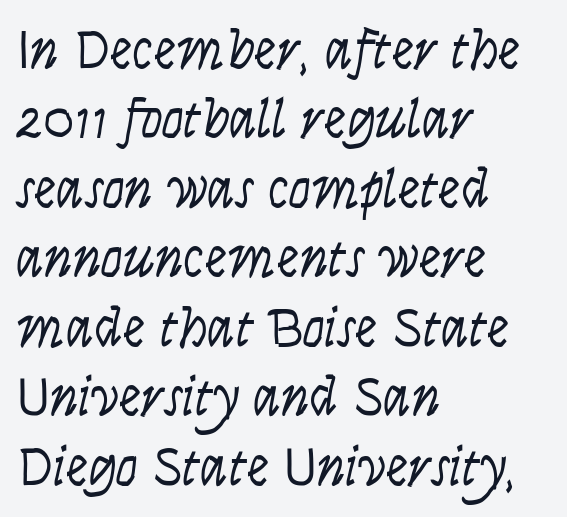
The image shows 56 px light, condensed type, italic (leaning right); set left-aligned, line spacing 1.24x, normal letter spacing, not underlined; low stroke contrast and a large x-height.
